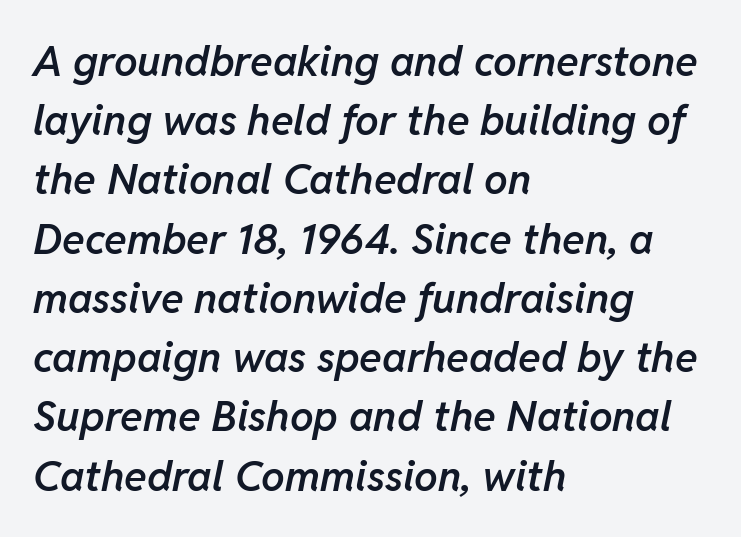
Rows of type keep a routine distance in the vertical direction. Where is the straight margin? On the left. What weight is shown? A semibold, between regular and bold. Caption: standard tracking, unaltered.
